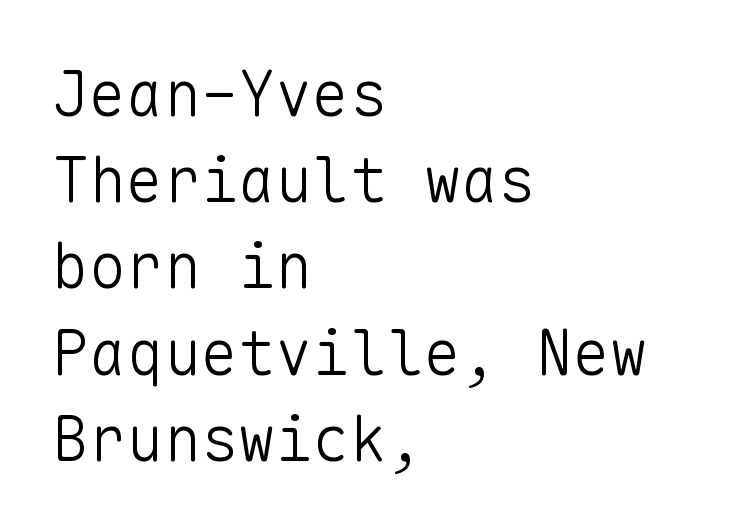
{"serif": "no", "italic": "no", "bold": "no", "weight": "light", "width": "normal", "stroke_contrast": "low", "x_height": "medium", "monospaced": "yes", "underline": "no", "align": "left", "line_spacing": "normal", "line_spacing_ratio": 1.39, "letter_spacing": "normal", "letter_spacing_em": 0.0, "glyph_px": 62}
